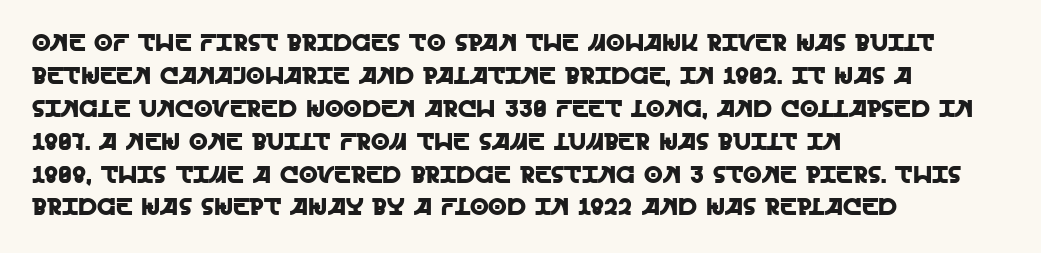
The image shows 24 px text type, upright; set left-aligned, normal line spacing (1.37x), normal letter spacing, not underlined.
